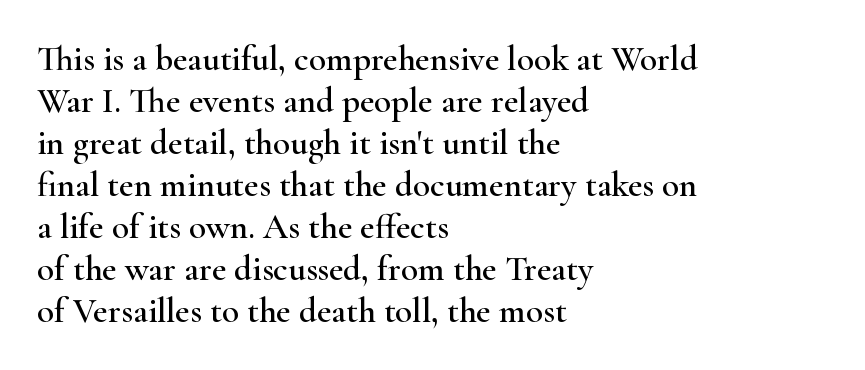
Q: Is the text italic (slanted)? A: No, it is upright.
Q: Is the typeface a serif or a sans-serif typeface? A: Serif.
Q: Is the text underlined? A: No.
Q: How is the paragraph aligned? A: Left-aligned.
Q: Is the spacing between letters normal or unusually wide? A: Normal.
Q: Width (condensed, normal, or wide)? A: Wide.
Q: Stroke contrast? A: High.
Q: x-height? A: Small.
Q: Monospaced? A: No.
